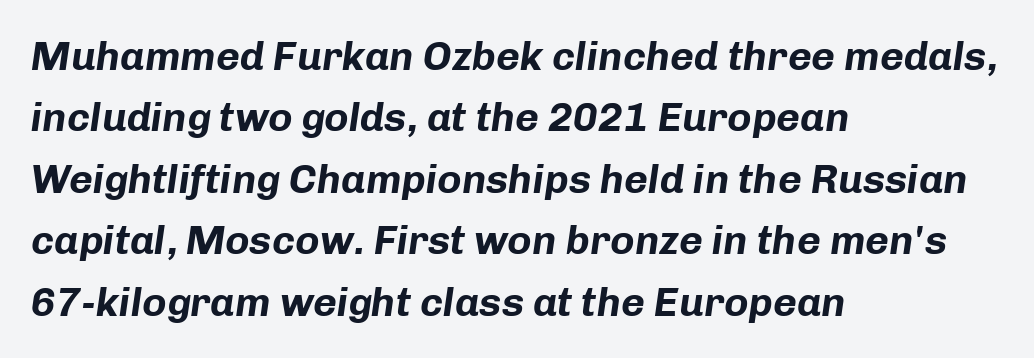
Q: Is the text bold? A: Yes.
Q: Is the text italic (slanted)? A: Yes, it leans right by about 8 degrees.
Q: Is the text underlined? A: No.
Q: How is the paragraph aligned? A: Left-aligned.
Q: Is the spacing between letters normal or unusually wide? A: Normal.
Q: Is the spacing between lines tight, normal or loose? A: Normal.
Q: Width (condensed, normal, or wide)? A: Normal.
Q: Stroke contrast? A: Low.
Q: x-height? A: Medium.
Q: Monospaced? A: No.
